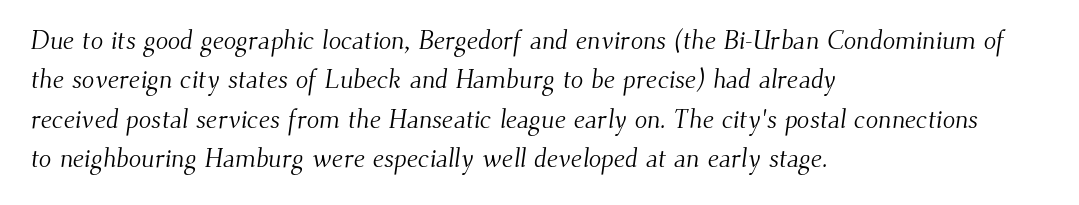
{"bold": "no", "underline": "no", "align": "left", "line_spacing": "normal", "line_spacing_ratio": 1.51, "letter_spacing": "normal", "letter_spacing_em": 0.0, "glyph_px": 26}
